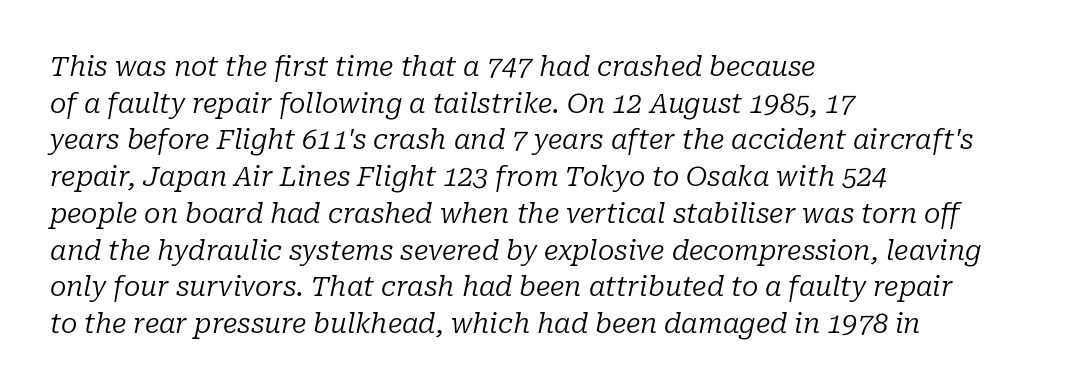
The image shows 27 px text type, italic (leaning right); set left-aligned, normal line spacing (1.36x), normal letter spacing, not underlined.
